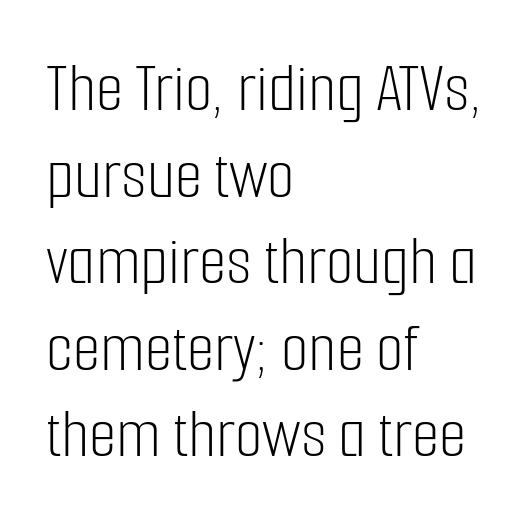
Is the block centered? No — it sits flush against the left margin. Look at the bottom of the vertical strokes: they stop flat, with no serifs. The strokes carry an ordinary text weight at most. Is this a fixed-width face? No — the glyphs have proportional, varying widths.
